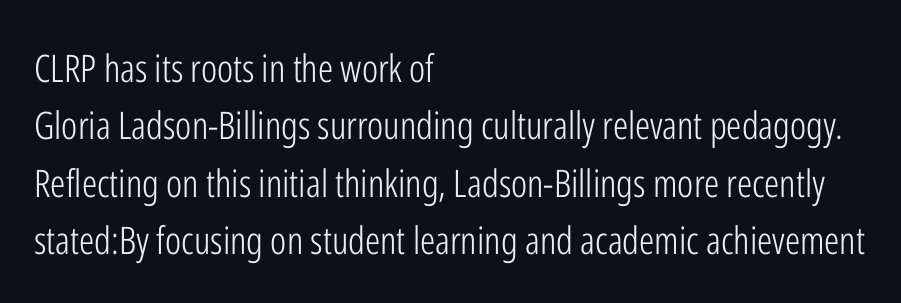
The image shows 38 px light, condensed sans-serif type, upright; set left-aligned, normal line spacing (1.51x), normal letter spacing, not underlined; low stroke contrast and a medium x-height.
